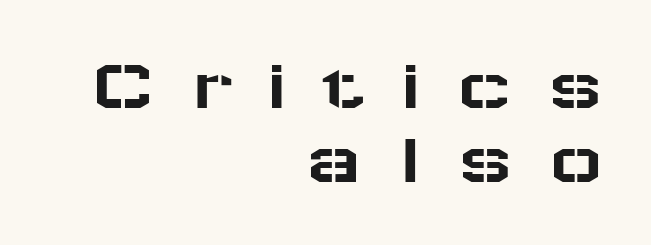
Each word looks stretched out because of the extra space between its letters. Each line ends at the same right margin while the left side varies. Do the letters lean? They stand straight. The block of text is dense from top to bottom, with scant space between rows. Unlike a traditional serif, this face leaves its strokes unadorned. The passage shown is not underscored anywhere.
